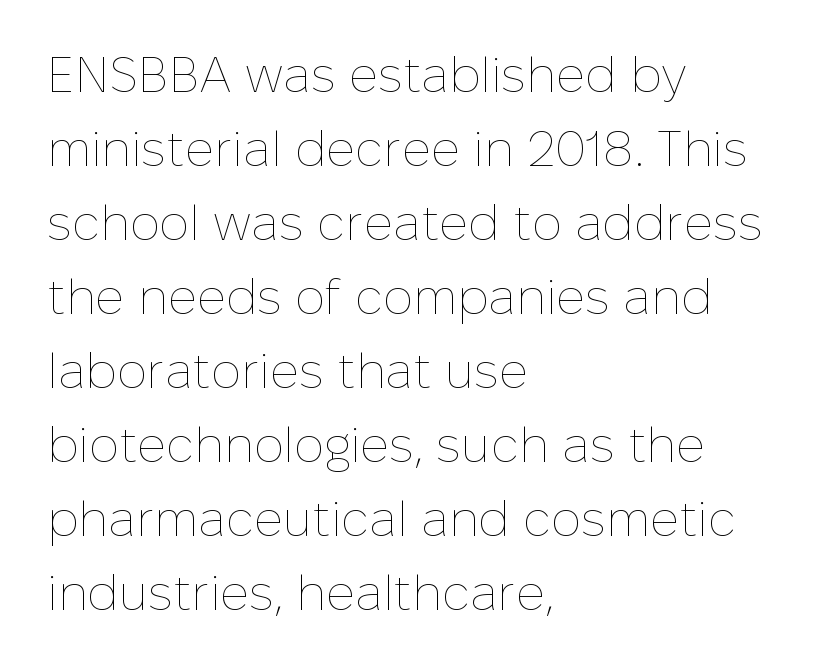
You could call the tracking neutral — neither tight nor loose. Evenly set lines give the paragraph a standard silhouette. These lines are set flush left with a ragged right edge. Rendered with straight, roman letterforms. Character widths vary here, with narrow letters taking less room than wide ones. Unmarked baselines from the first word to the last.
